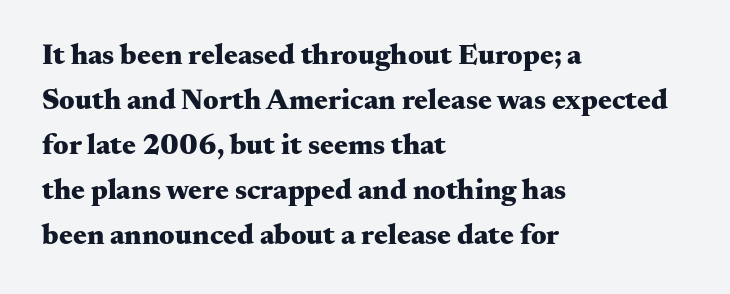
{"serif": "yes", "italic": "no", "bold": "yes", "weight": "heavy", "width": "wide", "stroke_contrast": "medium", "x_height": "small", "monospaced": "no", "underline": "no", "align": "left", "line_spacing": "normal", "line_spacing_ratio": 1.55, "letter_spacing": "normal", "letter_spacing_em": 0.0, "glyph_px": 29}
